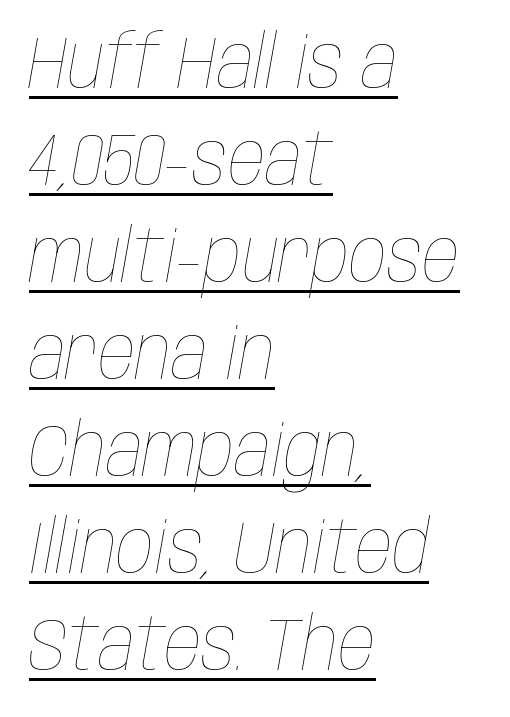
{"italic": "yes", "lean": "right", "slant_degrees": 10, "bold": "no", "weight": "thin", "width": "condensed", "stroke_contrast": "low", "x_height": "large", "monospaced": "no", "underline": "yes", "align": "left", "line_spacing": "normal", "line_spacing_ratio": 1.31, "letter_spacing": "normal", "letter_spacing_em": 0.0, "glyph_px": 74}
